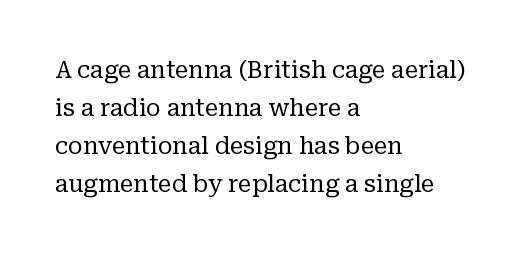
The image shows 24 px text type, upright; set left-aligned, normal line spacing (1.59x), normal letter spacing, not underlined.
